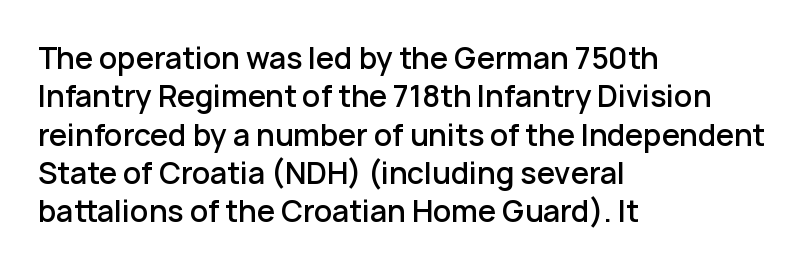
The image shows 29 px semibold sans-serif type, upright; set left-aligned, normal line spacing (1.32x), normal letter spacing, not underlined; low stroke contrast and a medium x-height.
